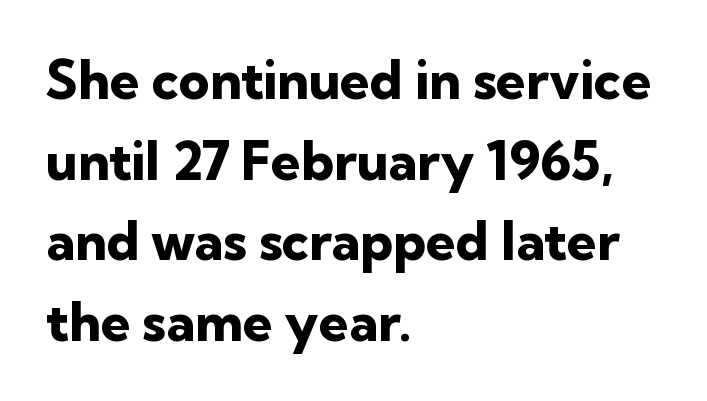
{"serif": "no", "italic": "no", "bold": "yes", "weight": "heavy", "width": "normal", "stroke_contrast": "low", "x_height": "medium", "monospaced": "no", "underline": "no", "align": "left", "line_spacing": "normal", "line_spacing_ratio": 1.52, "letter_spacing": "normal", "letter_spacing_em": 0.0, "glyph_px": 53}
